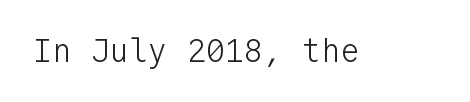
The strokes are not fattened; the text isn't bold. This rendering features lettering with no underline. What stands out about the letter spacing? Nothing — it is the standard amount. Fixed-width glyphs throughout — classic coding-font behaviour.
